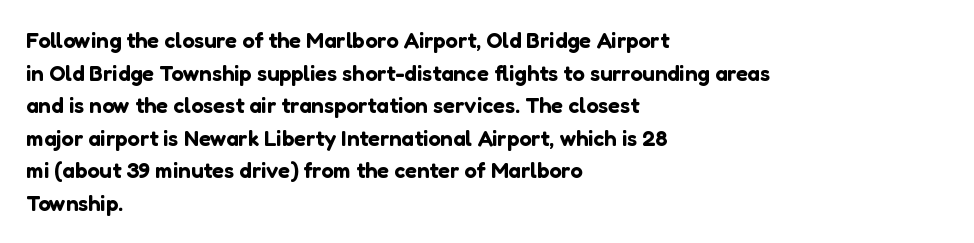
The image shows 22 px text type, upright; set left-aligned, normal line spacing (1.48x), normal letter spacing, not underlined.
